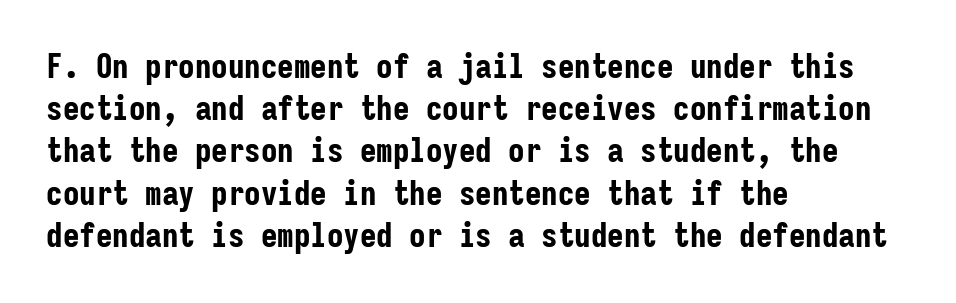
{"serif": "no", "italic": "no", "bold": "yes", "weight": "bold", "width": "condensed", "stroke_contrast": "low", "x_height": "medium", "monospaced": "yes", "underline": "no", "align": "left", "line_spacing": "normal", "line_spacing_ratio": 1.28, "letter_spacing": "normal", "letter_spacing_em": 0.0, "glyph_px": 33}
